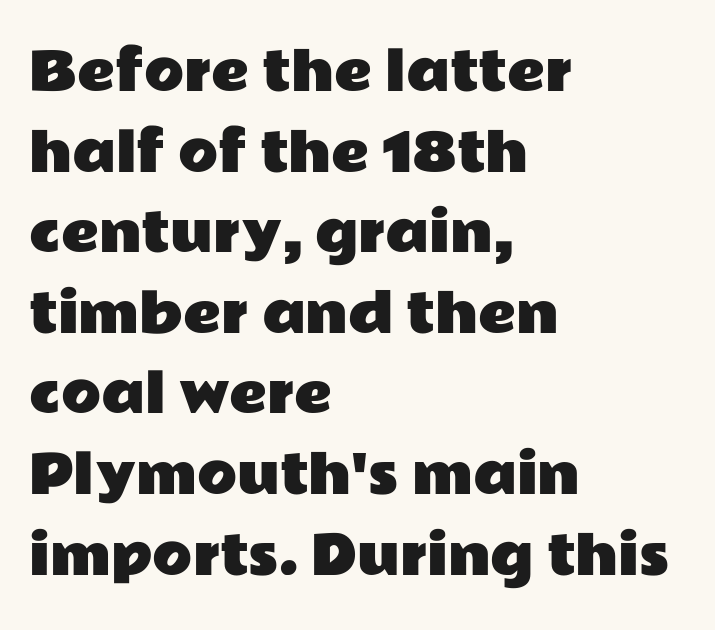
{"serif": "no", "italic": "no", "width": "wide", "stroke_contrast": "low", "x_height": "medium", "monospaced": "no", "underline": "no", "align": "left", "line_spacing": "normal", "line_spacing_ratio": 1.55, "letter_spacing": "normal", "letter_spacing_em": 0.0, "glyph_px": 52}
